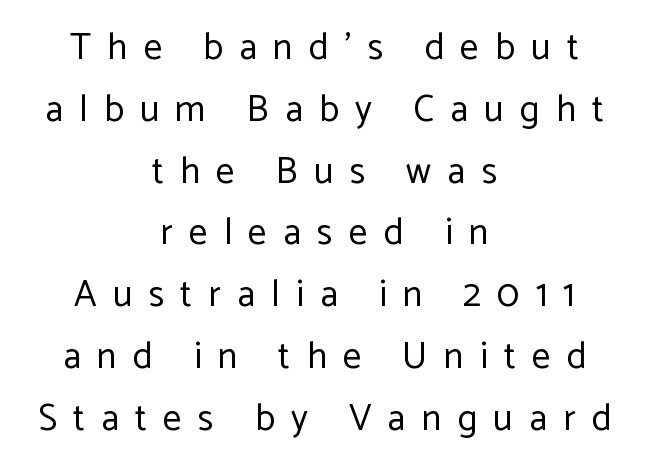
{"serif": "no", "italic": "no", "bold": "no", "weight": "regular", "width": "normal", "stroke_contrast": "low", "x_height": "medium", "monospaced": "no", "underline": "no", "align": "center", "line_spacing": "normal", "line_spacing_ratio": 1.67, "letter_spacing": "wide", "letter_spacing_em": 0.44, "glyph_px": 37}
